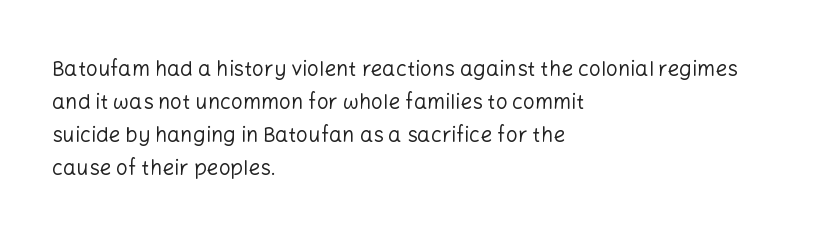
{"italic": "no", "bold": "no", "underline": "no", "align": "left", "line_spacing": "normal", "line_spacing_ratio": 1.57, "letter_spacing": "normal", "letter_spacing_em": 0.0, "glyph_px": 21}
